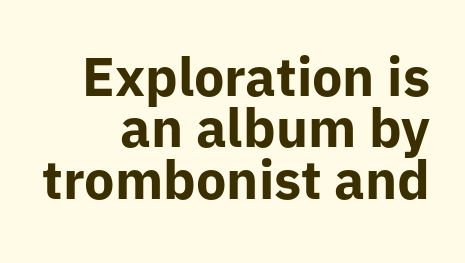
Q: Is the text bold? A: Yes.
Q: Is the text italic (slanted)? A: No, it is upright.
Q: Is the typeface a serif or a sans-serif typeface? A: Sans-serif.
Q: Is the text underlined? A: No.
Q: How is the paragraph aligned? A: Right-aligned.
Q: Is the spacing between letters normal or unusually wide? A: Normal.
Q: Is the spacing between lines tight, normal or loose? A: Tight.
Q: Width (condensed, normal, or wide)? A: Normal.
Q: Stroke contrast? A: Low.
Q: x-height? A: Medium.
Q: Monospaced? A: No.
